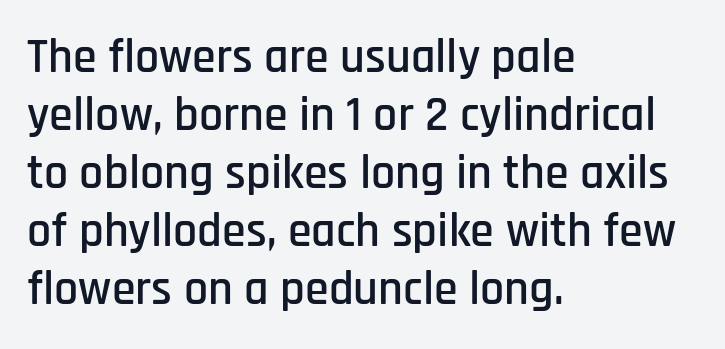
Is this a fixed-width face? No — the glyphs have proportional, varying widths. All the whitespace from short lines collects on the right. The gaps between neighbouring characters are ordinary and unremarkable. Observe the absence of serifs on each vertical stroke in this sample. The zone under the glyphs is completely vacant. Every stem runs plumb, perpendicular to the baseline.
